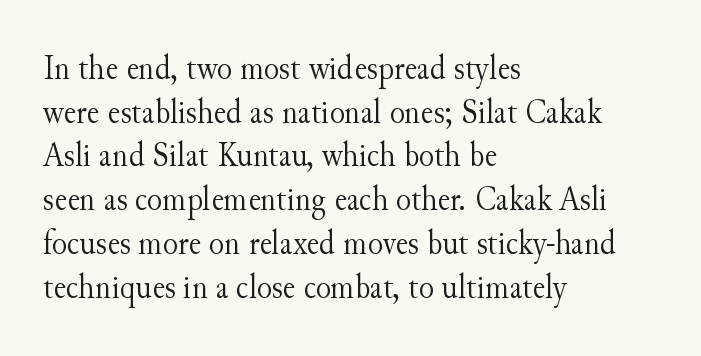
{"serif": "yes", "italic": "no", "bold": "no", "weight": "light", "width": "normal", "stroke_contrast": "medium", "x_height": "small", "monospaced": "no", "underline": "no", "align": "left", "line_spacing": "normal", "line_spacing_ratio": 1.25, "letter_spacing": "normal", "letter_spacing_em": 0.0, "glyph_px": 35}
